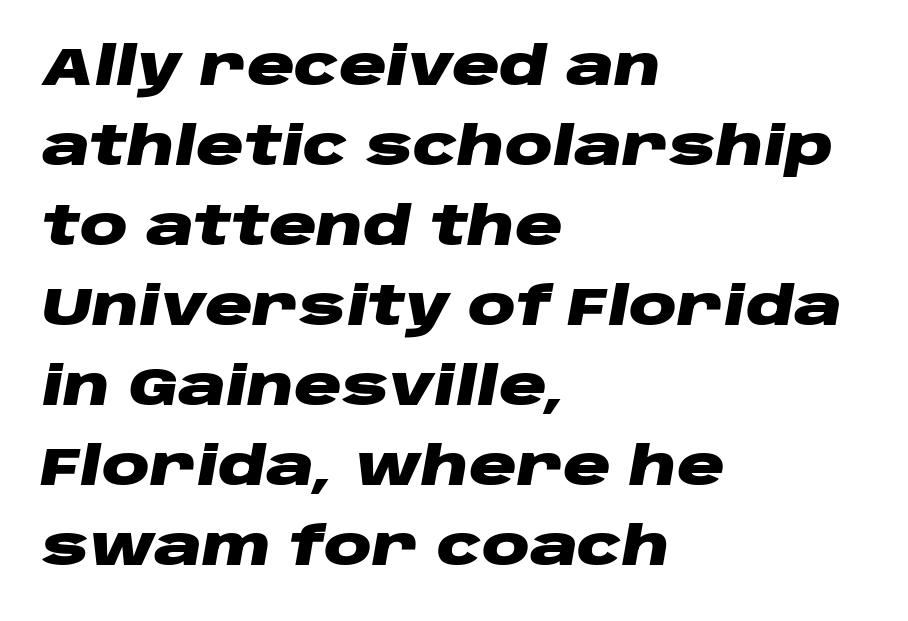
Q: Is the text bold? A: Yes.
Q: Is the text italic (slanted)? A: Yes, it leans right by about 10 degrees.
Q: Is the text underlined? A: No.
Q: How is the paragraph aligned? A: Left-aligned.
Q: Is the spacing between letters normal or unusually wide? A: Normal.
Q: Is the spacing between lines tight, normal or loose? A: Normal.
Q: Width (condensed, normal, or wide)? A: Wide.
Q: Stroke contrast? A: Low.
Q: x-height? A: Large.
Q: Monospaced? A: No.
